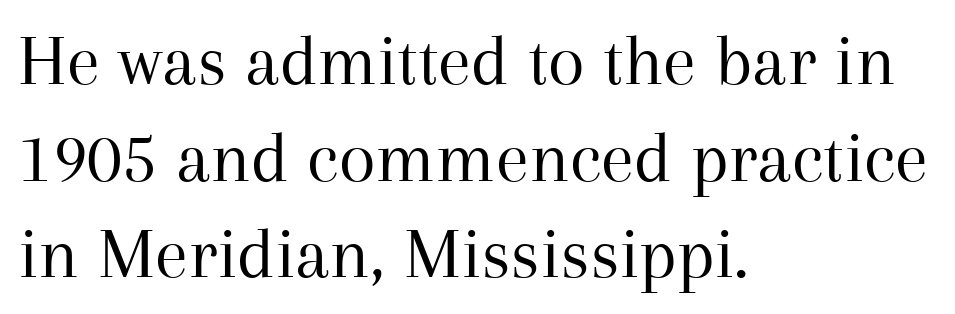
The image shows 75 px regular-weight serif type, upright; set left-aligned, normal line spacing (1.29x), normal letter spacing, not underlined; medium stroke contrast and a medium x-height.
